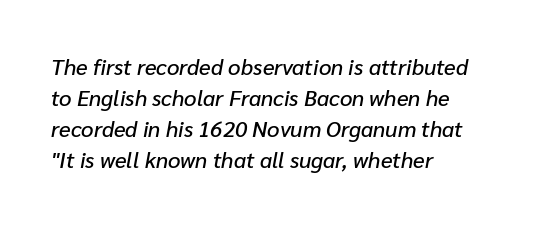
The image shows 22 px text type, italic (leaning right); set left-aligned, normal line spacing (1.41x), normal letter spacing, not underlined.
